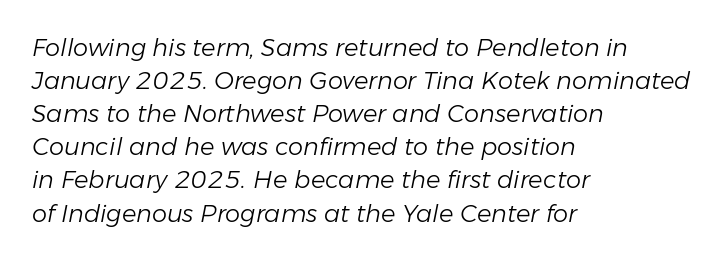
{"italic": "yes", "lean": "right", "slant_degrees": 11, "bold": "no", "underline": "no", "align": "left", "line_spacing": "normal", "line_spacing_ratio": 1.38, "letter_spacing": "normal", "letter_spacing_em": 0.0, "glyph_px": 24}
